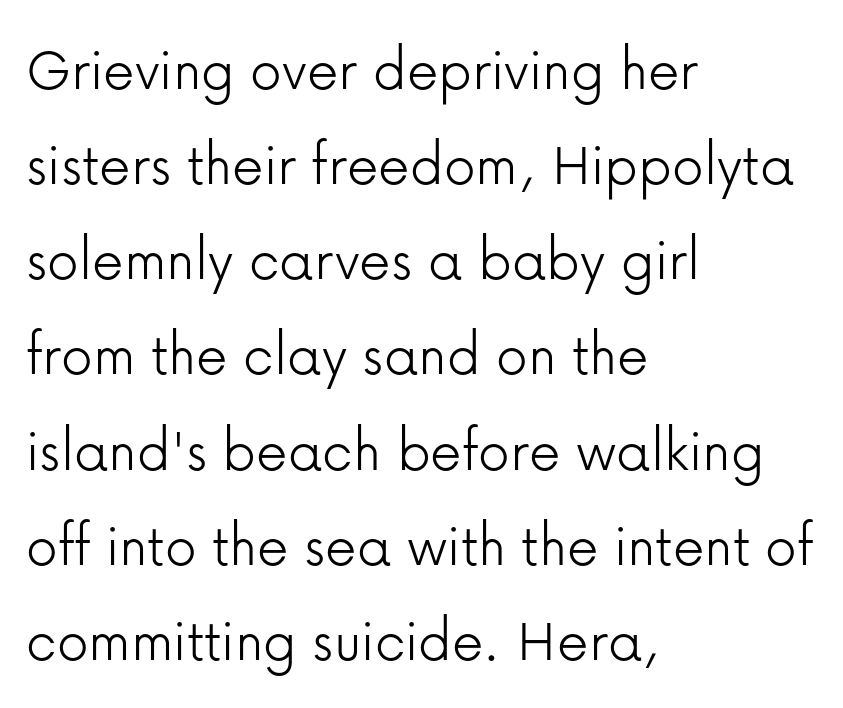
Q: Is the text bold? A: No.
Q: Is the text italic (slanted)? A: No, it is upright.
Q: Is the typeface a serif or a sans-serif typeface? A: Sans-serif.
Q: Is the text underlined? A: No.
Q: How is the paragraph aligned? A: Left-aligned.
Q: Is the spacing between letters normal or unusually wide? A: Normal.
Q: Is the spacing between lines tight, normal or loose? A: Normal.
Q: Width (condensed, normal, or wide)? A: Normal.
Q: Stroke contrast? A: Low.
Q: x-height? A: Medium.
Q: Monospaced? A: No.
